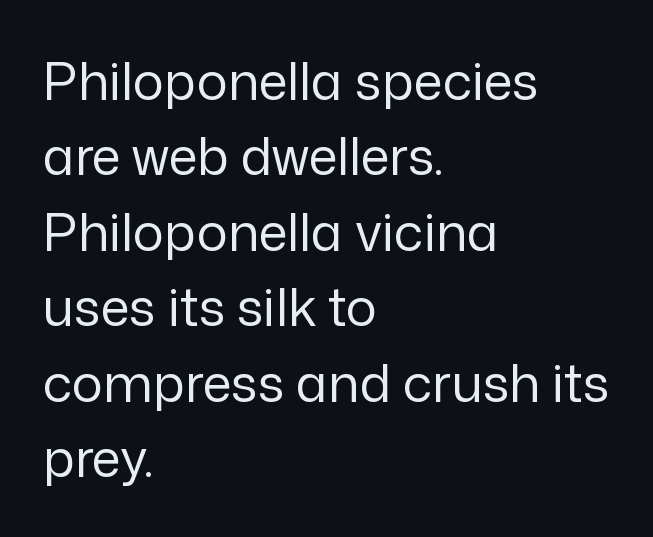
The image shows 52 px regular-weight sans-serif type, upright; set left-aligned, normal line spacing (1.45x), normal letter spacing, not underlined; low stroke contrast and a medium x-height.
